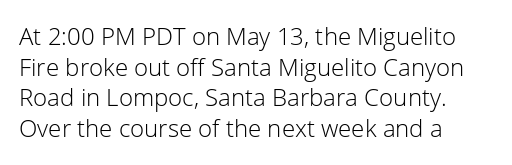
Is the type heavy? It reads as light-to-regular instead. Leftover space on each line is placed entirely after the last word. Characters follow at the spacing the type designer built in. The passage shown stacks its lines at a standard gap.
